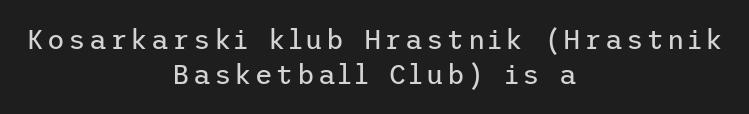
Vertical stems look standard width or narrower in stroke. Line starts and ends both wander, symmetrically. The foot of each line stays bare and open. A typesetter would mark this as roman, not italic.
